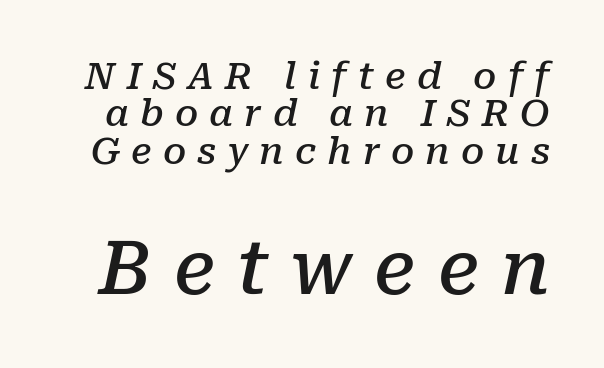
The image shows 74 px semibold serif type, italic (leaning right); set tight line spacing (1.01x), unusually wide letter spacing (+0.3 em), not underlined; the second (bottom) block is 2.0x larger; low stroke contrast and a medium x-height.
